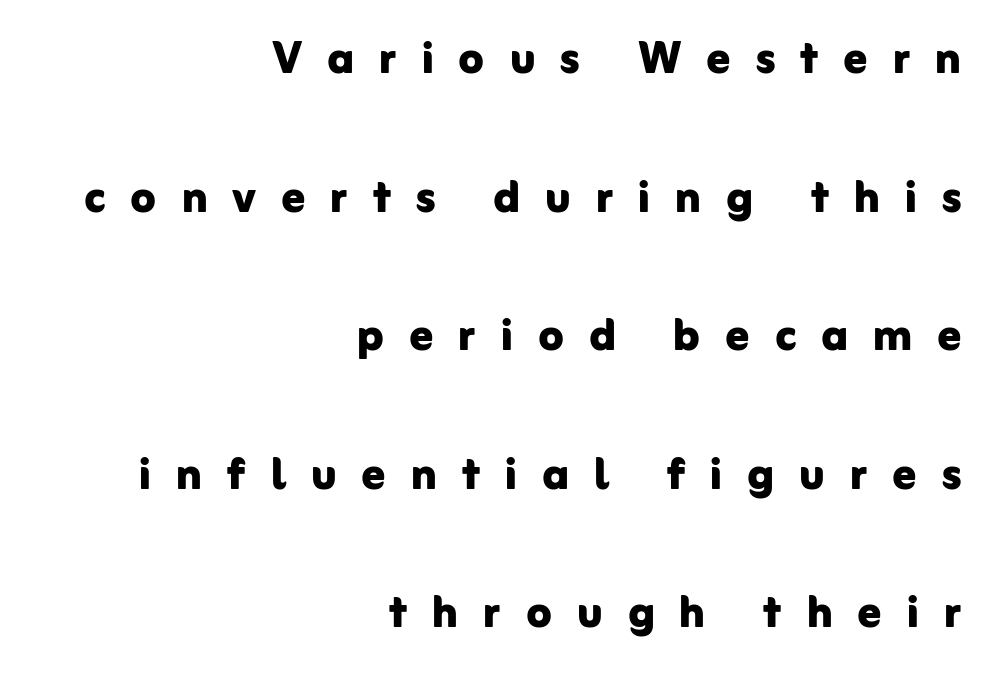
The image shows 58 px bold sans-serif type, upright; set right-aligned, loose line spacing (2.39x), unusually wide letter spacing (+0.43 em), not underlined; low stroke contrast and a medium x-height.
